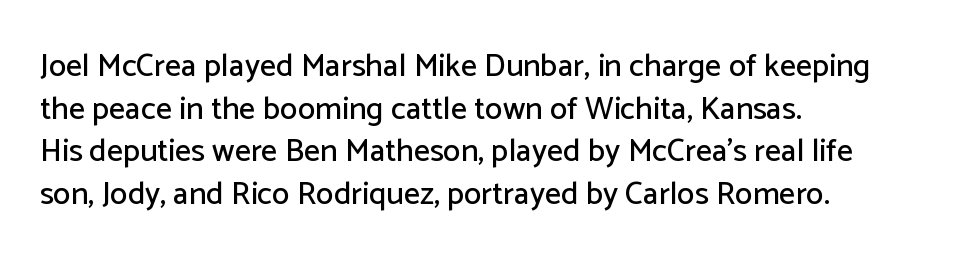
{"serif": "no", "italic": "no", "width": "normal", "stroke_contrast": "low", "x_height": "medium", "monospaced": "no", "underline": "no", "align": "left", "line_spacing": "normal", "line_spacing_ratio": 1.33, "letter_spacing": "normal", "letter_spacing_em": 0.0, "glyph_px": 32}
